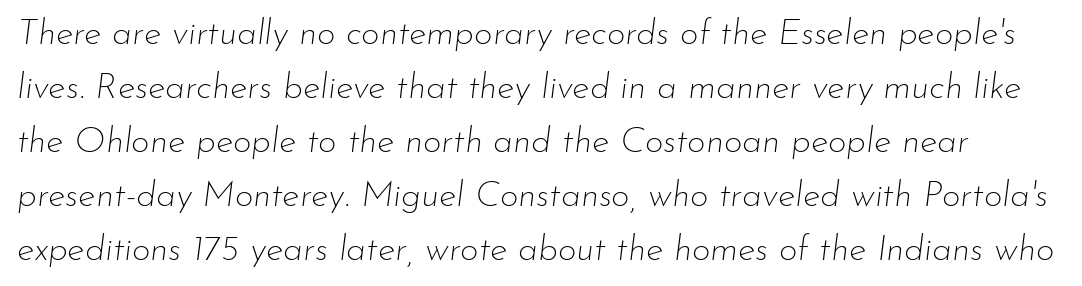
Rows of type keep a routine distance in the vertical direction. The passage shown is not underscored anywhere. There is no visible air inserted between adjacent glyphs. Bold? No — there's no thickening of the strokes.
